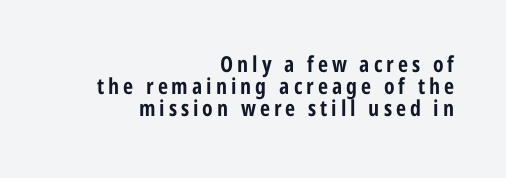
You can tell it's not italic because the verticals are truly vertical. The setting favours the right margin, as signatures and pull-quotes sometimes do. The string is rendered with underlining switched off. The leading is snug, giving the passage a crowded texture.
